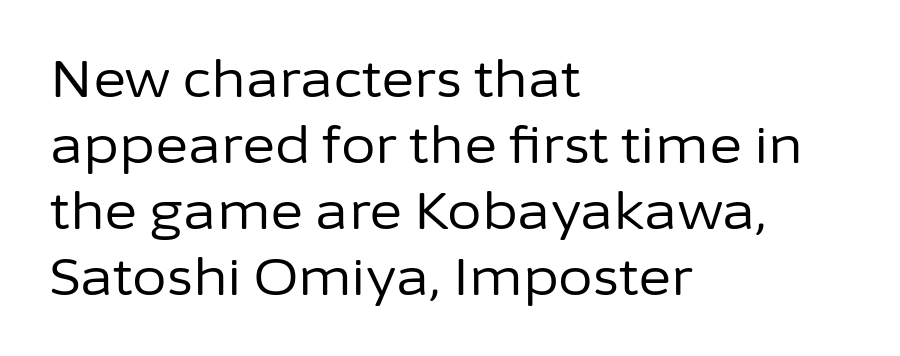
Q: Is the text bold? A: No.
Q: Is the text italic (slanted)? A: No, it is upright.
Q: Is the typeface a serif or a sans-serif typeface? A: Sans-serif.
Q: Is the text underlined? A: No.
Q: How is the paragraph aligned? A: Left-aligned.
Q: Is the spacing between letters normal or unusually wide? A: Normal.
Q: Is the spacing between lines tight, normal or loose? A: Normal.
Q: Width (condensed, normal, or wide)? A: Normal.
Q: Stroke contrast? A: Low.
Q: x-height? A: Medium.
Q: Monospaced? A: No.
